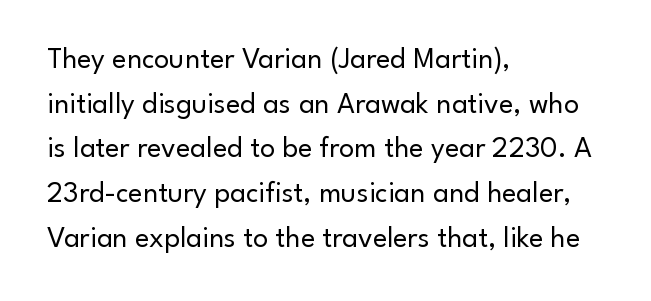
{"serif": "no", "italic": "no", "bold": "no", "weight": "regular", "width": "normal", "stroke_contrast": "low", "x_height": "small", "monospaced": "no", "underline": "no", "align": "left", "line_spacing": "normal", "line_spacing_ratio": 1.49, "letter_spacing": "normal", "letter_spacing_em": 0.0, "glyph_px": 30}
